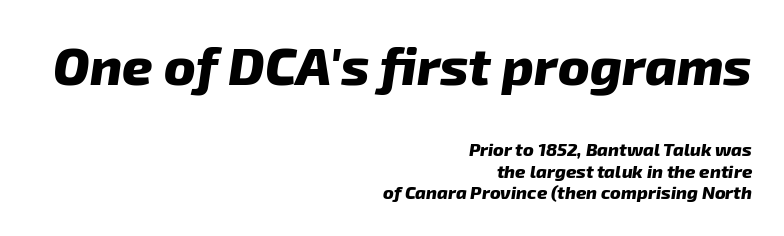
{"italic": "yes", "lean": "right", "slant_degrees": 8, "bold": "yes", "weight": "heavy", "width": "normal", "stroke_contrast": "low", "x_height": "medium", "monospaced": "no", "underline": "no", "align": "right", "line_spacing_ratio": 1.2, "letter_spacing": "normal", "letter_spacing_em": 0.0, "larger_block": "first", "size_ratio": 2.94, "glyph_px": 53}
